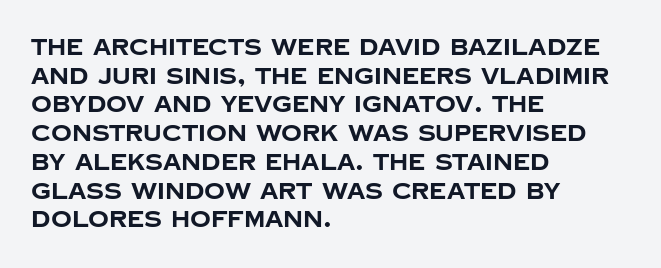
Q: Is the text bold? A: Yes.
Q: Is the text italic (slanted)? A: No, it is upright.
Q: Is the text underlined? A: No.
Q: How is the paragraph aligned? A: Left-aligned.
Q: Is the spacing between letters normal or unusually wide? A: Normal.
Q: Is the spacing between lines tight, normal or loose? A: Normal.
